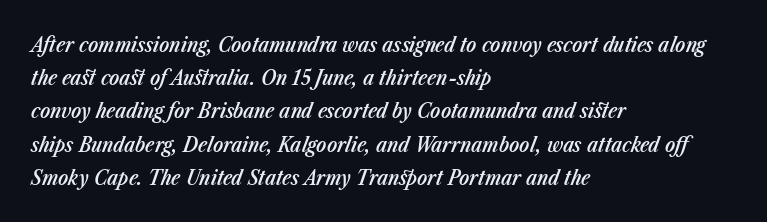
The tracking reads as untouched default to a designer's eye. Rendered with sloped, italic letterforms. Honestly, there is no underline to notice here at all. Notice how the passage keeps a crisp vertical edge on the left only. Strokes here are thickened, but only to semibold level. One glance says typical: line gaps are just what's usual.
